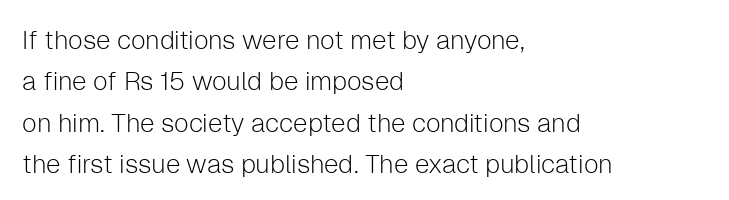
Q: Is the text bold? A: No.
Q: Is the text italic (slanted)? A: No, it is upright.
Q: Is the text underlined? A: No.
Q: How is the paragraph aligned? A: Left-aligned.
Q: Is the spacing between letters normal or unusually wide? A: Normal.
Q: Is the spacing between lines tight, normal or loose? A: Normal.
